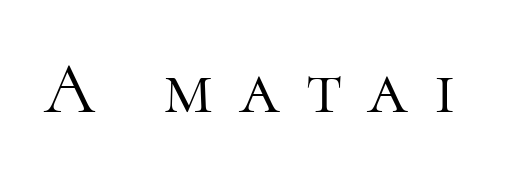
Q: Is the text bold? A: No.
Q: Is the text italic (slanted)? A: No, it is upright.
Q: Is the typeface a serif or a sans-serif typeface? A: Serif.
Q: Is the text underlined? A: No.
Q: Is the spacing between letters normal or unusually wide? A: Unusually wide.
Q: Width (condensed, normal, or wide)? A: Normal.
Q: Stroke contrast? A: High.
Q: x-height? A: Medium.
Q: Monospaced? A: No.
